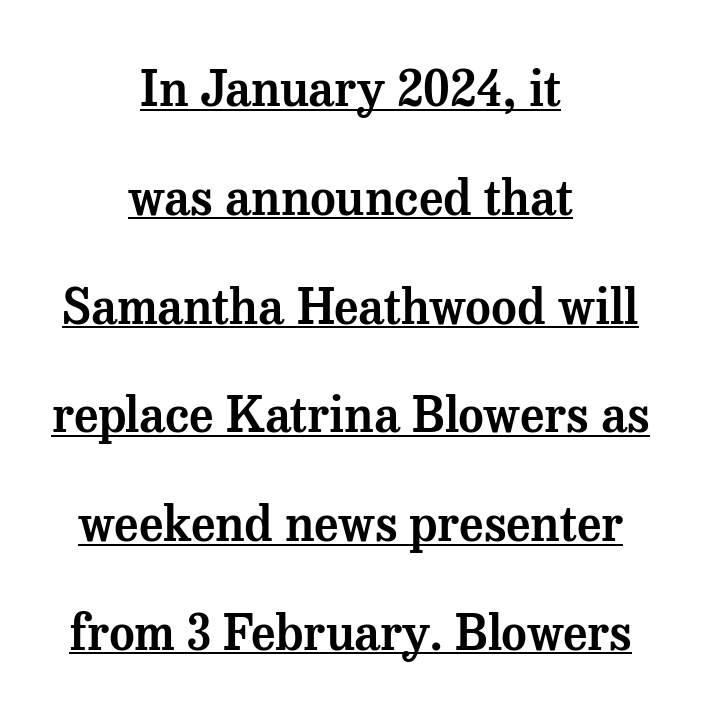
{"serif": "yes", "italic": "no", "width": "normal", "stroke_contrast": "medium", "x_height": "medium", "monospaced": "no", "underline": "yes", "align": "center", "line_spacing": "loose", "line_spacing_ratio": 2.22, "letter_spacing": "normal", "letter_spacing_em": 0.0, "glyph_px": 49}
